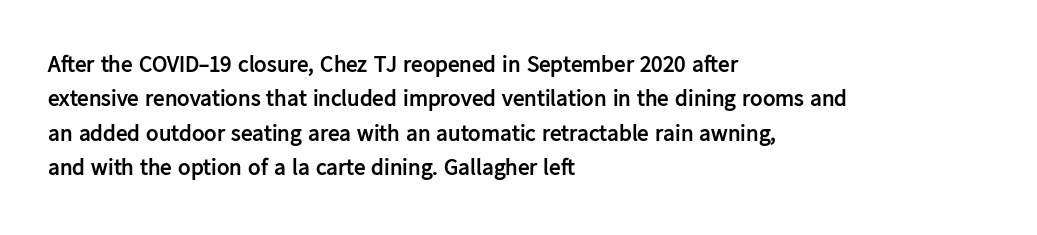
The space directly below the letters is spotless. Interline gaps are of average width in this sample. Ascenders rise straight up at ninety degrees. The rendering anchors every line to the left-hand side. The horizontal fit of the characters is conventional and even. The sample has been set heavy, in full bold.
